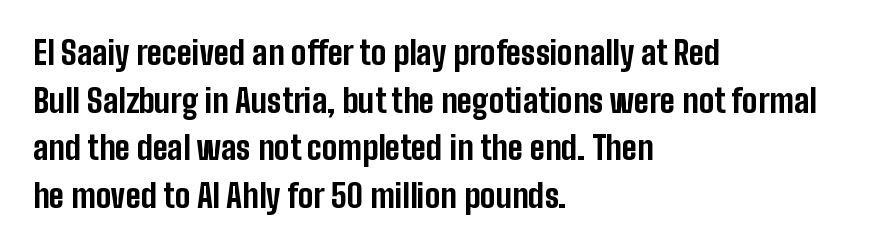
Observe the ordinary spacing: letters are neighbours, not strangers. The space between consecutive lines is moderate. The string is rendered with underlining switched off. Think of a printed novel: that variable character pitch is what you see here.
